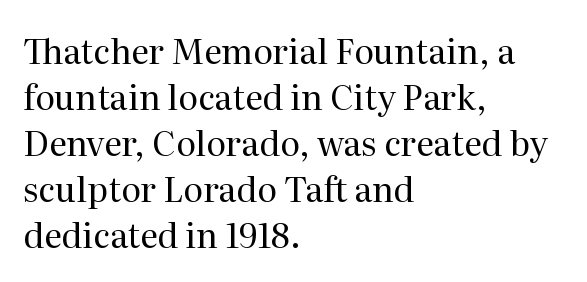
The image shows 34 px regular-weight serif type, upright; set left-aligned, normal line spacing (1.35x), normal letter spacing, not underlined; medium stroke contrast and a medium x-height.
